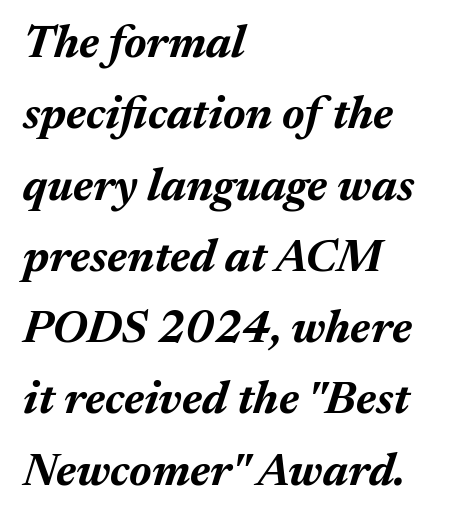
Q: Is the text bold? A: Yes.
Q: Is the text italic (slanted)? A: Yes, it leans right by about 17 degrees.
Q: Is the text underlined? A: No.
Q: How is the paragraph aligned? A: Left-aligned.
Q: Is the spacing between letters normal or unusually wide? A: Normal.
Q: Is the spacing between lines tight, normal or loose? A: Normal.
Q: Width (condensed, normal, or wide)? A: Normal.
Q: Stroke contrast? A: Medium.
Q: x-height? A: Medium.
Q: Monospaced? A: No.
